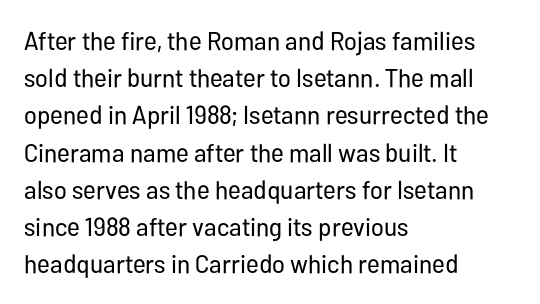
The rendering anchors every line to the left-hand side. A clean baseline with only descenders dipping below it. No chunkiness to these letters — they're not bold. Leading matches the norm, producing a regular column. Ascenders rise straight up at ninety degrees. Nobody touched the tracking dial on this one.
